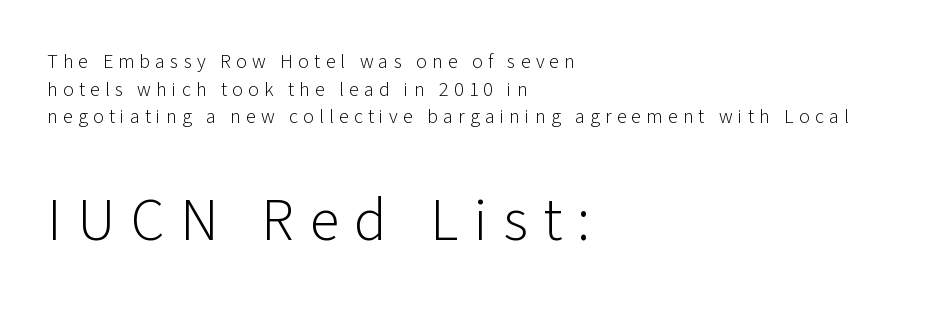
The type sits square on the baseline with zero lean. Weight: in the light-to-regular range. Font category for this specimen: sans-serif. The string is rendered with underlining switched off. Is this a fixed-width face? No — the glyphs have proportional, varying widths.
